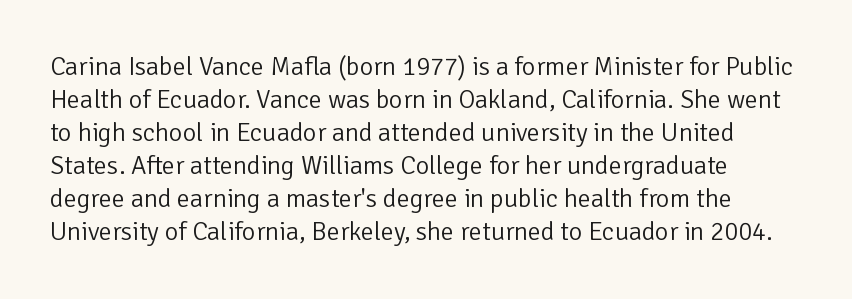
Heaviness? Minimal to ordinary, like unemphasized prose. Letters rest on an invisible, unmarked baseline. The letters sit at their default tracking, neither squeezed nor spread. Posture: straight, roman, zero tilt. A typesetter would call this leading conventional body-copy spacing.
